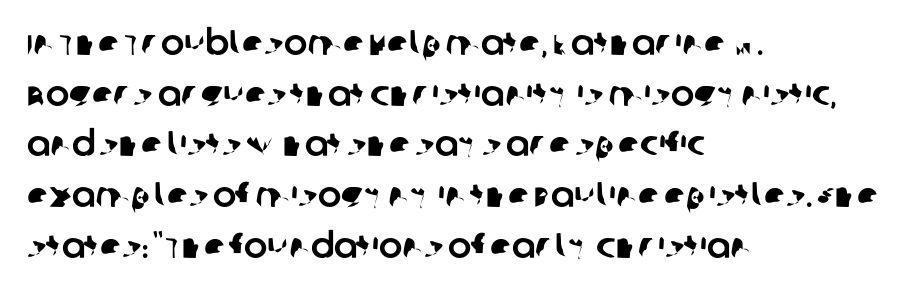
Q: Is the typeface a serif or a sans-serif typeface? A: Sans-serif.
Q: Is the text underlined? A: No.
Q: How is the paragraph aligned? A: Left-aligned.
Q: Is the spacing between letters normal or unusually wide? A: Normal.
Q: Is the spacing between lines tight, normal or loose? A: Normal.
Q: Width (condensed, normal, or wide)? A: Normal.
Q: Stroke contrast? A: Low.
Q: x-height? A: Large.
Q: Monospaced? A: No.
